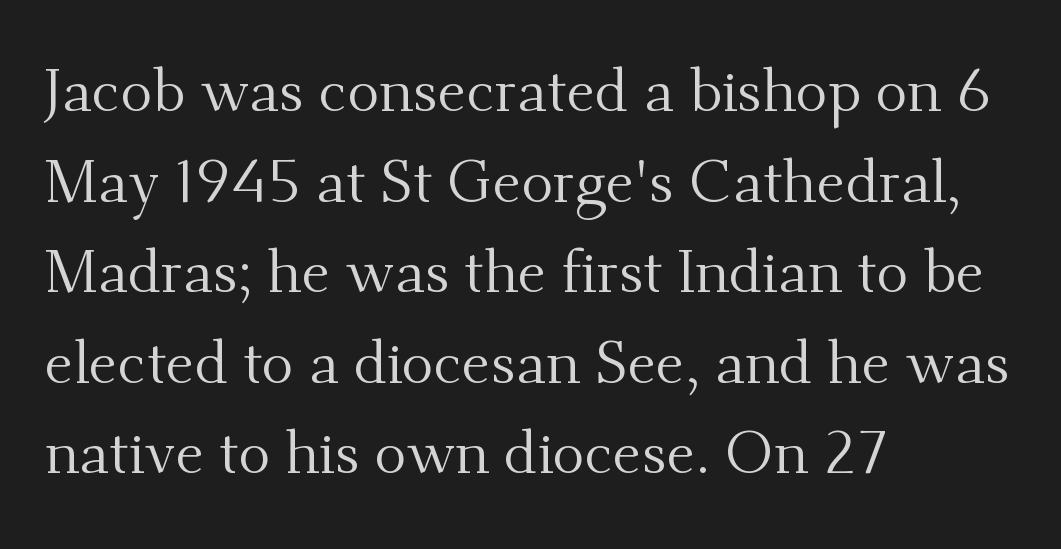
{"serif": "yes", "italic": "no", "bold": "no", "weight": "regular", "width": "normal", "stroke_contrast": "medium", "x_height": "small", "monospaced": "no", "underline": "no", "align": "left", "line_spacing": "normal", "line_spacing_ratio": 1.51, "letter_spacing": "normal", "letter_spacing_em": 0.0, "glyph_px": 60}
